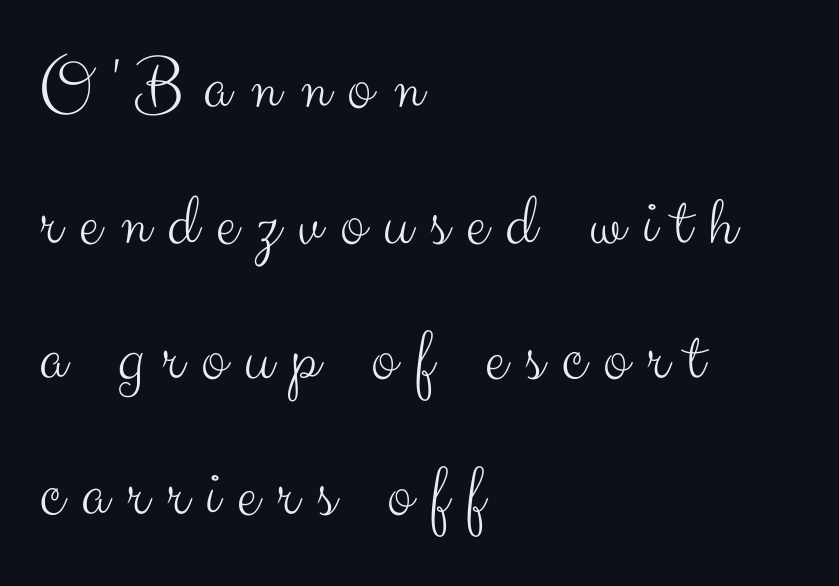
The weight tops out at a normal text grade. Here the designer chose a conventional face with non-uniform glyph widths. Letter spacing: wide. Observe the absence of serifs on each vertical stroke in this sample. The text block is weighted toward the left margin, trailing off unevenly rightward.
